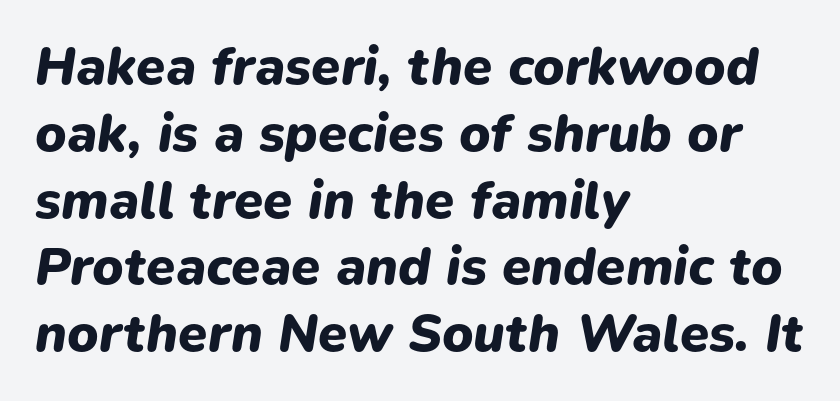
{"italic": "yes", "lean": "right", "slant_degrees": 9, "bold": "yes", "weight": "heavy", "width": "normal", "stroke_contrast": "low", "x_height": "medium", "monospaced": "no", "underline": "no", "align": "left", "line_spacing": "normal", "line_spacing_ratio": 1.26, "letter_spacing": "normal", "letter_spacing_em": 0.0, "glyph_px": 53}
